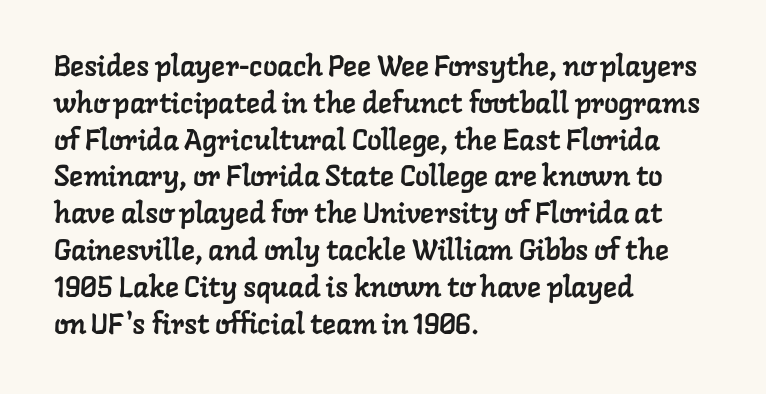
The image shows 29 px serif type; set left-aligned, normal line spacing (1.27x), normal letter spacing, not underlined; low stroke contrast and a medium x-height.
